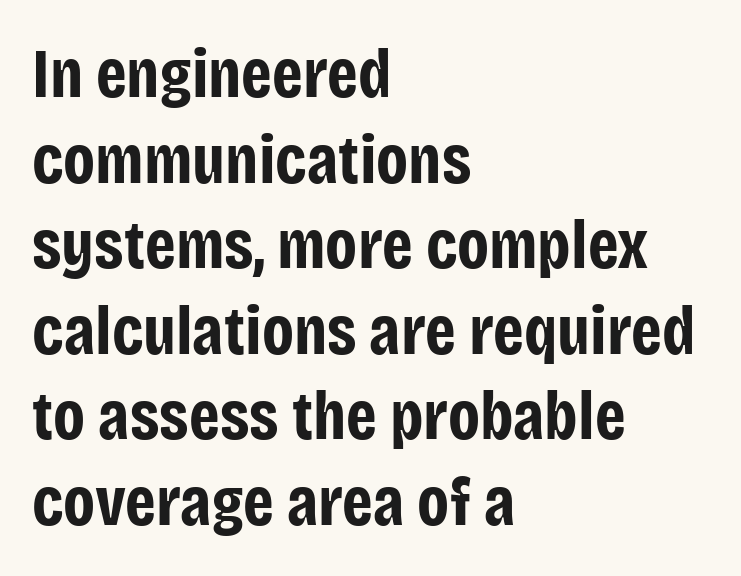
Does the lettering tilt? It doesn't — this is upright. Strokes here are thick enough to call this a true bold. This rendering employs a face without finishing strokes, i.e., a sans-serif. Which margin do the lines hug? The left one — the right edge is uneven. Standard letterfit; no display-style spreading of the glyphs. The gap between lines stays unmarked.
